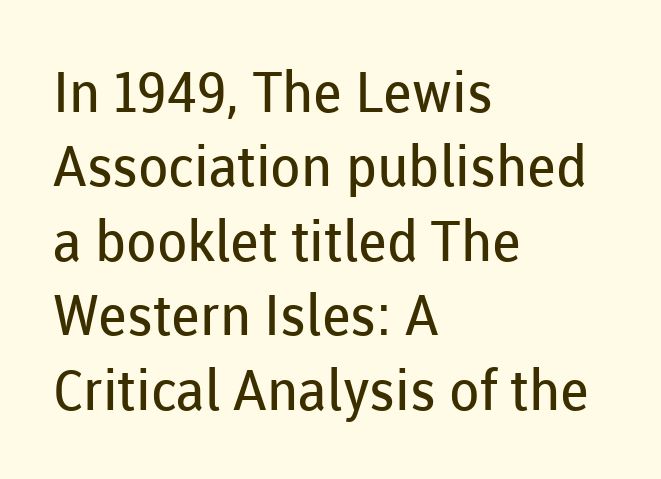
Q: Is the text bold? A: No.
Q: Is the text italic (slanted)? A: No, it is upright.
Q: Is the typeface a serif or a sans-serif typeface? A: Sans-serif.
Q: Is the text underlined? A: No.
Q: How is the paragraph aligned? A: Left-aligned.
Q: Is the spacing between letters normal or unusually wide? A: Normal.
Q: Is the spacing between lines tight, normal or loose? A: Normal.
Q: Width (condensed, normal, or wide)? A: Normal.
Q: Stroke contrast? A: Low.
Q: x-height? A: Medium.
Q: Monospaced? A: No.
